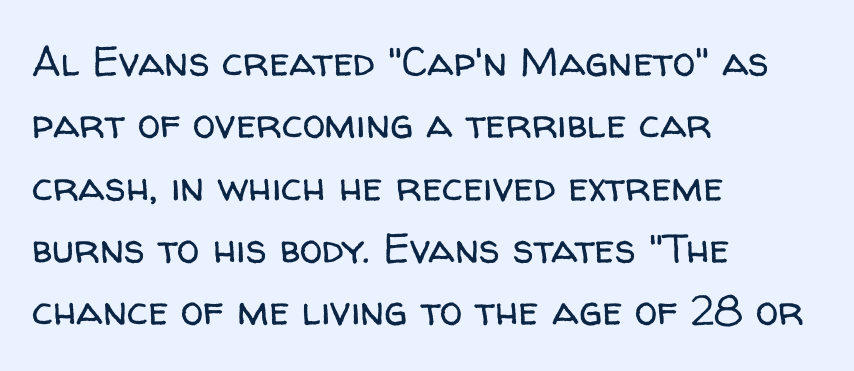
The image shows 41 px regular-weight sans-serif type, upright; set left-aligned, normal line spacing (1.52x), normal letter spacing, not underlined; low stroke contrast and a medium x-height.
